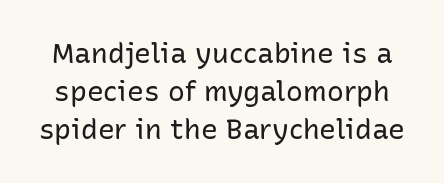
Q: Is the text bold? A: No.
Q: Is the text italic (slanted)? A: No, it is upright.
Q: Is the typeface a serif or a sans-serif typeface? A: Sans-serif.
Q: Is the text underlined? A: No.
Q: Is the spacing between letters normal or unusually wide? A: Normal.
Q: Is the spacing between lines tight, normal or loose? A: Normal.
Q: Width (condensed, normal, or wide)? A: Normal.
Q: Stroke contrast? A: Low.
Q: x-height? A: Medium.
Q: Monospaced? A: No.
